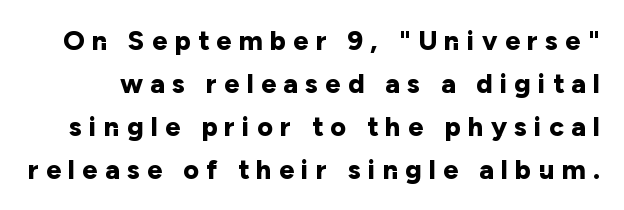
The image shows 27 px bold type, upright; set normal line spacing (1.59x), unusually wide letter spacing (+0.27 em), not underlined.
